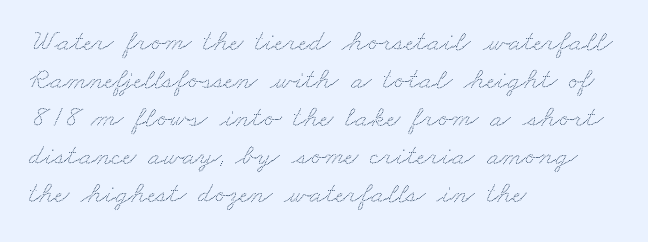
Q: Is the text underlined? A: No.
Q: How is the paragraph aligned? A: Left-aligned.
Q: Is the spacing between letters normal or unusually wide? A: Normal.
Q: Is the spacing between lines tight, normal or loose? A: Normal.
Q: Width (condensed, normal, or wide)? A: Wide.
Q: Stroke contrast? A: Low.
Q: x-height? A: Small.
Q: Monospaced? A: No.
